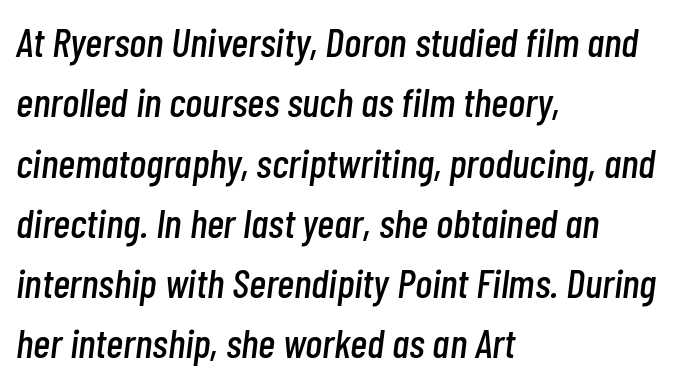
{"italic": "yes", "lean": "right", "slant_degrees": 7, "width": "condensed", "stroke_contrast": "low", "x_height": "medium", "monospaced": "no", "underline": "no", "align": "left", "line_spacing": "normal", "line_spacing_ratio": 1.47, "letter_spacing": "normal", "letter_spacing_em": 0.0, "glyph_px": 41}
